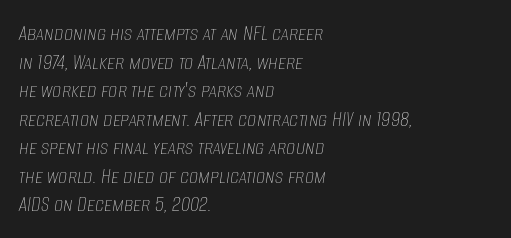
The face used here is rendered with its standard letterfit. The baseline area is clear. Unbolded letterforms with no extra heft. Observe the lean: these are italic letterforms.
